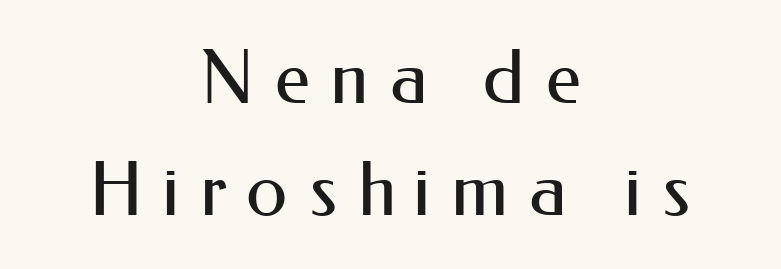
Q: Is the text bold? A: No.
Q: Is the text italic (slanted)? A: No, it is upright.
Q: Is the typeface a serif or a sans-serif typeface? A: Sans-serif.
Q: Is the text underlined? A: No.
Q: How is the paragraph aligned? A: Centered.
Q: Is the spacing between letters normal or unusually wide? A: Unusually wide.
Q: Is the spacing between lines tight, normal or loose? A: Normal.
Q: Width (condensed, normal, or wide)? A: Normal.
Q: Stroke contrast? A: Medium.
Q: x-height? A: Small.
Q: Monospaced? A: No.
